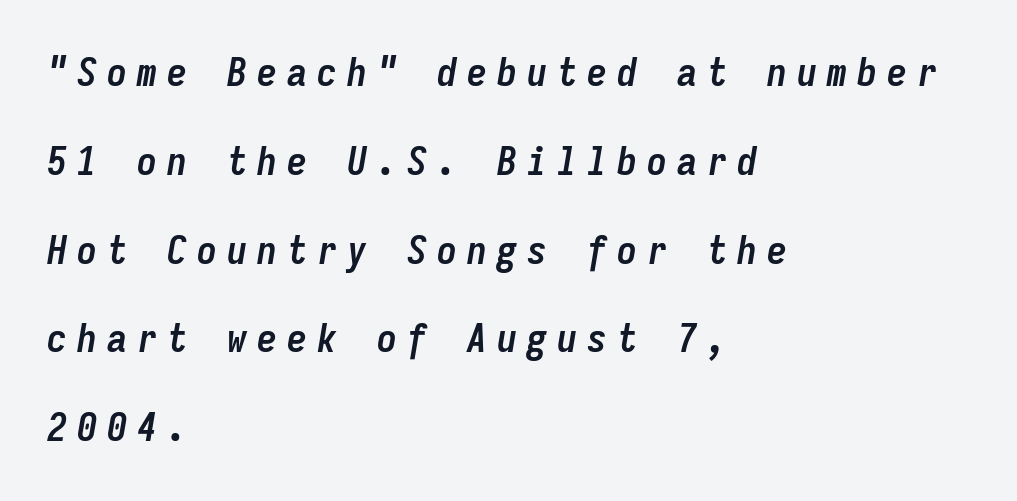
Q: Is the text bold? A: Yes.
Q: Is the text italic (slanted)? A: Yes, it leans right by about 9 degrees.
Q: Is the text underlined? A: No.
Q: How is the paragraph aligned? A: Left-aligned.
Q: Is the spacing between letters normal or unusually wide? A: Unusually wide.
Q: Is the spacing between lines tight, normal or loose? A: Loose.
Q: Width (condensed, normal, or wide)? A: Condensed.
Q: Stroke contrast? A: Low.
Q: x-height? A: Medium.
Q: Monospaced? A: Yes.
